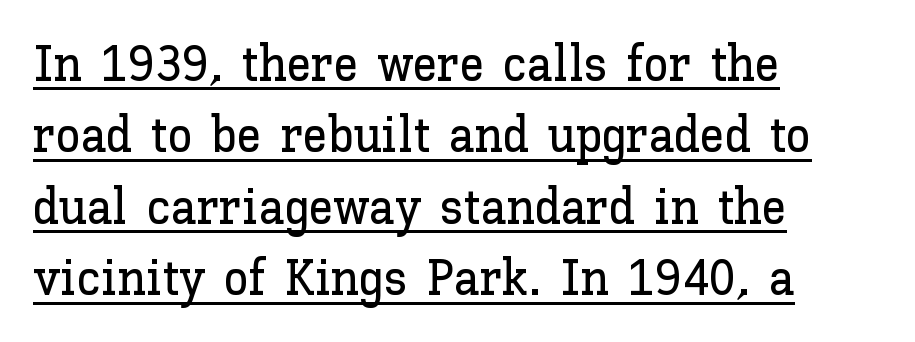
The image shows 50 px text type, upright; set left-aligned, normal line spacing (1.43x), normal letter spacing, underlined; low stroke contrast and a medium x-height.
